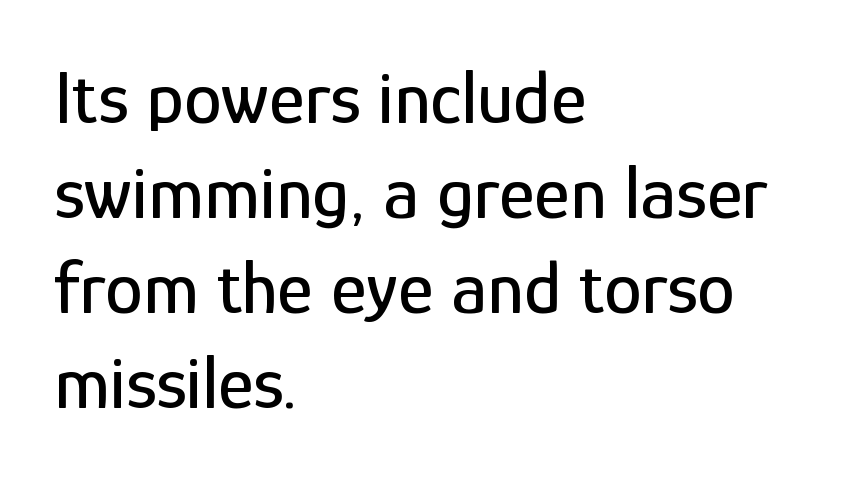
{"serif": "no", "italic": "no", "width": "condensed", "stroke_contrast": "low", "x_height": "medium", "monospaced": "no", "underline": "no", "align": "left", "line_spacing": "normal", "line_spacing_ratio": 1.25, "letter_spacing": "normal", "letter_spacing_em": 0.0, "glyph_px": 76}
